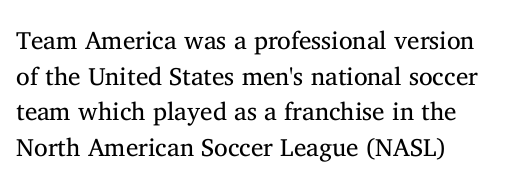
{"italic": "no", "bold": "no", "underline": "no", "line_spacing": "normal", "line_spacing_ratio": 1.43, "letter_spacing": "normal", "letter_spacing_em": 0.0, "glyph_px": 25}
